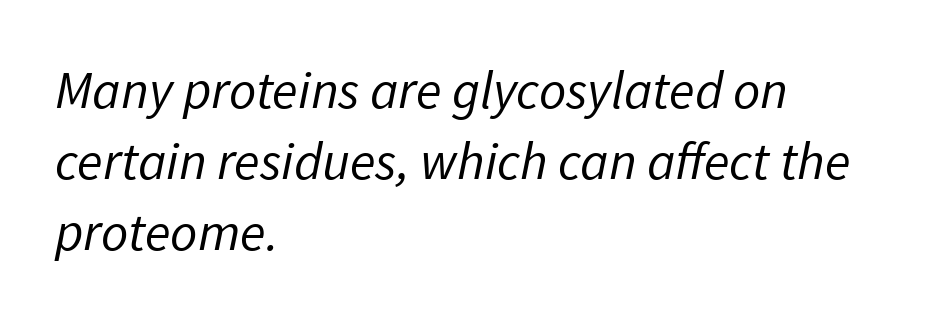
The image shows 53 px regular-weight sans-serif type; set left-aligned, normal line spacing (1.34x), normal letter spacing, not underlined; low stroke contrast and a medium x-height.
